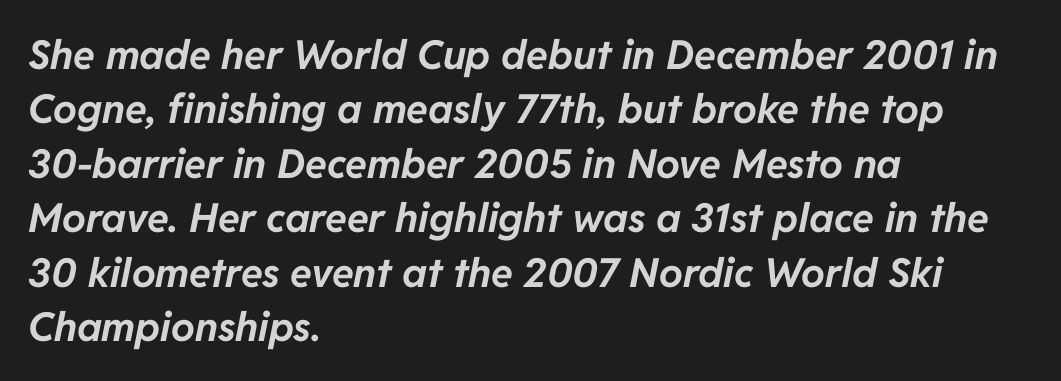
Q: Is the text bold? A: Yes.
Q: Is the text italic (slanted)? A: Yes, it leans right by about 11 degrees.
Q: Is the text underlined? A: No.
Q: How is the paragraph aligned? A: Left-aligned.
Q: Is the spacing between letters normal or unusually wide? A: Normal.
Q: Is the spacing between lines tight, normal or loose? A: Normal.
Q: Width (condensed, normal, or wide)? A: Normal.
Q: Stroke contrast? A: Low.
Q: x-height? A: Medium.
Q: Monospaced? A: No.
